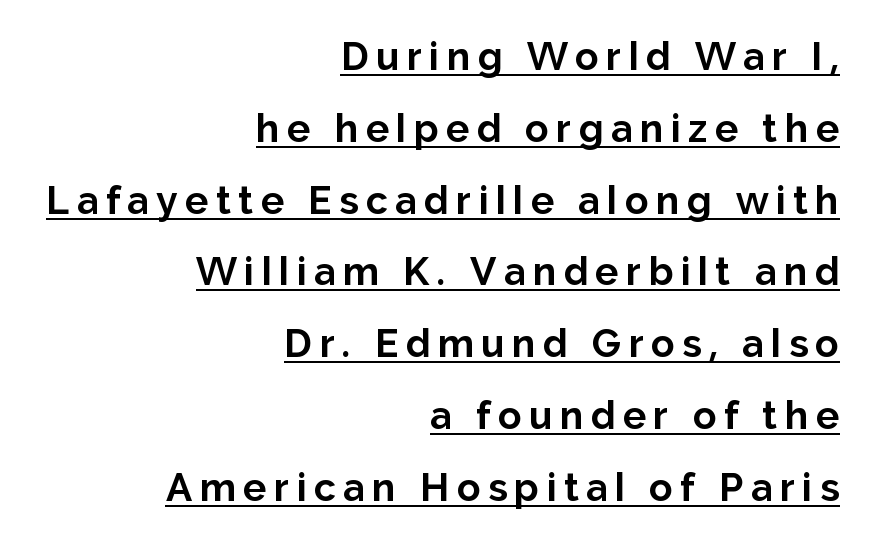
Grotesque or geometric, the face here clearly has no serifs. The passage is arranged like a letterhead date or caption credit — flush right. Heft: maximum for text — a bold. Note the varied advance widths — an 'i' is clearly narrower than an 'm'.
